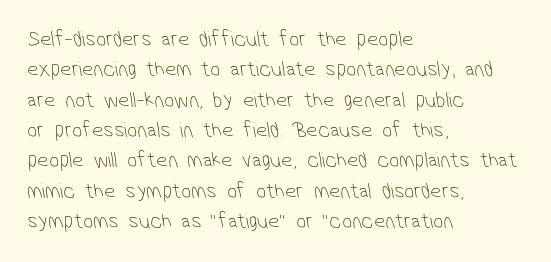
Q: Is the text bold? A: No.
Q: Is the text underlined? A: No.
Q: How is the paragraph aligned? A: Left-aligned.
Q: Is the spacing between letters normal or unusually wide? A: Normal.
Q: Is the spacing between lines tight, normal or loose? A: Normal.
